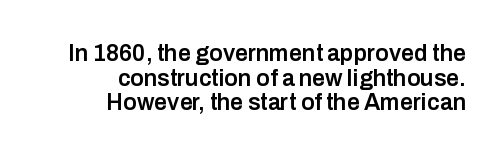
{"italic": "no", "bold": "semi", "underline": "no", "align": "right", "line_spacing": "tight", "line_spacing_ratio": 1.07, "letter_spacing": "normal", "letter_spacing_em": 0.0, "glyph_px": 23}
